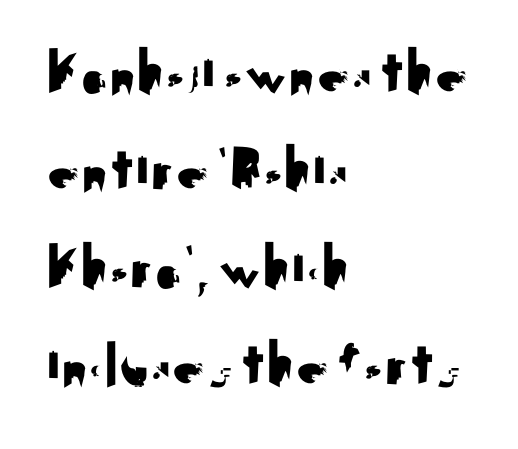
Q: Is the text italic (slanted)? A: No, it is upright.
Q: Is the typeface a serif or a sans-serif typeface? A: Sans-serif.
Q: Is the text underlined? A: No.
Q: How is the paragraph aligned? A: Left-aligned.
Q: Is the spacing between letters normal or unusually wide? A: Normal.
Q: Is the spacing between lines tight, normal or loose? A: Normal.
Q: Width (condensed, normal, or wide)? A: Normal.
Q: Stroke contrast? A: Medium.
Q: x-height? A: Small.
Q: Monospaced? A: No.
